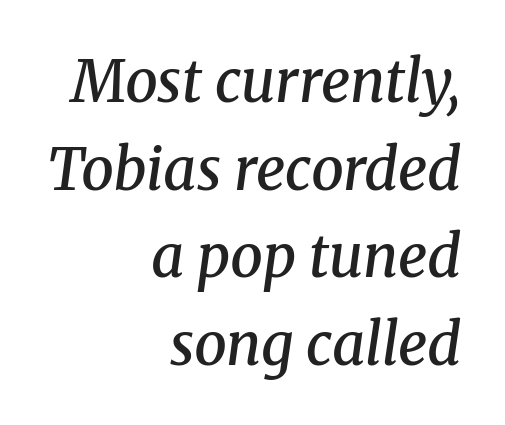
The image shows 58 px semibold serif type, italic (leaning right); set right-aligned, normal line spacing (1.51x), normal letter spacing, not underlined; medium stroke contrast and a medium x-height.
